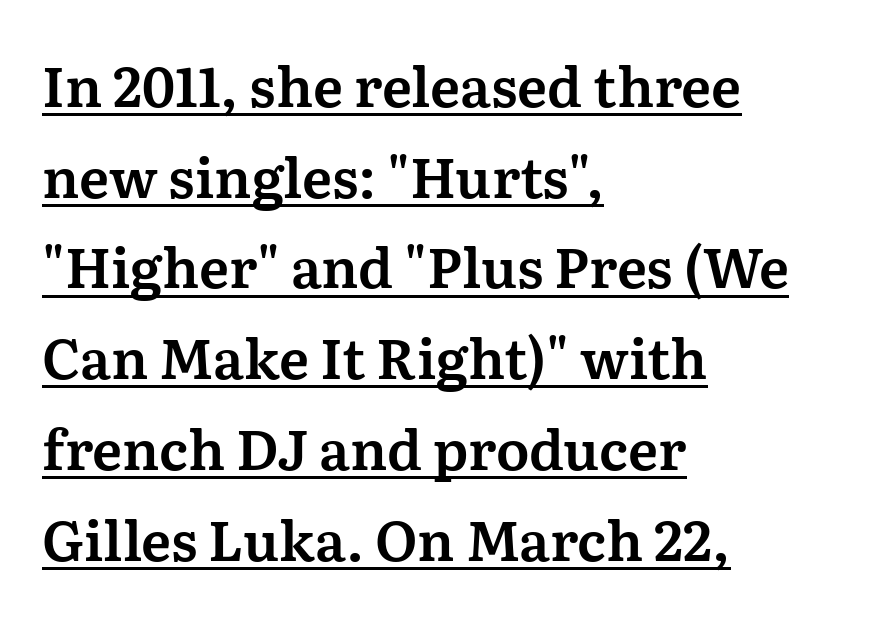
The leading is moderate, giving the passage an even texture. You can see a thin bar hugging the bottom of the glyphs. Every character sits straight up, as roman type does. Examine the stroke ends and you'll spot serifs.
